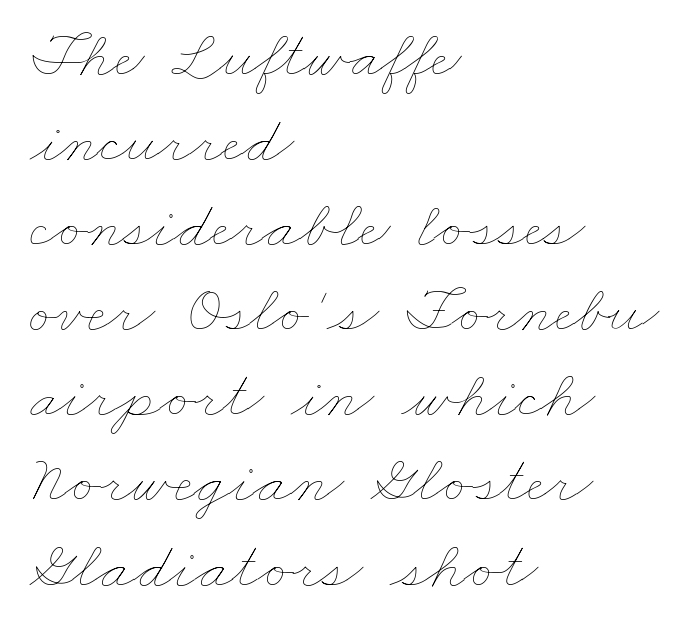
A typesetter would call this leading conventional body-copy spacing. Varying glyph widths throughout — classic text-font behaviour. Weight class: somewhere from thin through regular. In terms of letterspacing, this is plain default setting.
